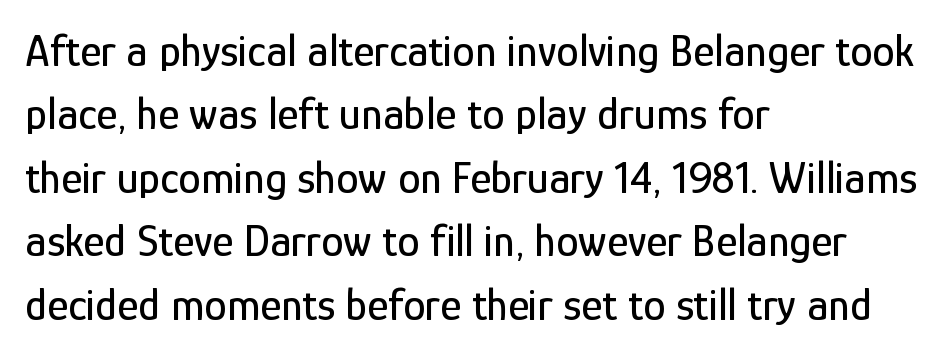
Q: Is the text italic (slanted)? A: No, it is upright.
Q: Is the typeface a serif or a sans-serif typeface? A: Sans-serif.
Q: Is the text underlined? A: No.
Q: How is the paragraph aligned? A: Left-aligned.
Q: Is the spacing between letters normal or unusually wide? A: Normal.
Q: Is the spacing between lines tight, normal or loose? A: Normal.
Q: Width (condensed, normal, or wide)? A: Condensed.
Q: Stroke contrast? A: Low.
Q: x-height? A: Medium.
Q: Monospaced? A: No.
